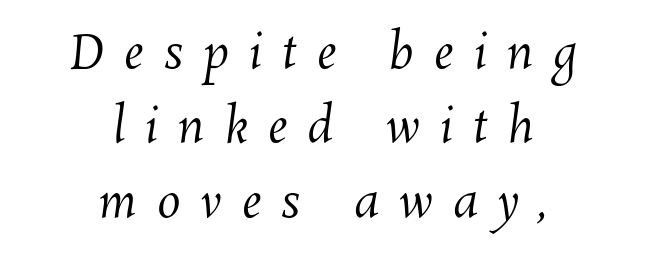
The image shows 47 px regular-weight type; set centered, normal line spacing (1.58x), unusually wide letter spacing (+0.43 em), not underlined; medium stroke contrast and a medium x-height.
